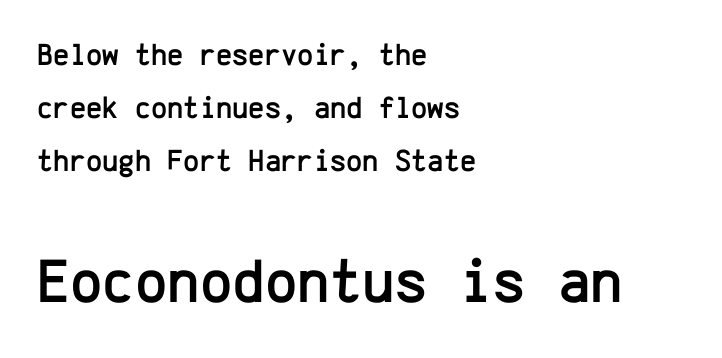
Q: Is the text italic (slanted)? A: No, it is upright.
Q: Is the typeface a serif or a sans-serif typeface? A: Sans-serif.
Q: Is the text underlined? A: No.
Q: How is the paragraph aligned? A: Left-aligned.
Q: Is the spacing between letters normal or unusually wide? A: Normal.
Q: Which block of text is set in a larger size, the first (top) or the second (bottom)? A: The second (bottom) one.
Q: Width (condensed, normal, or wide)? A: Normal.
Q: Stroke contrast? A: Low.
Q: x-height? A: Medium.
Q: Monospaced? A: Yes.
